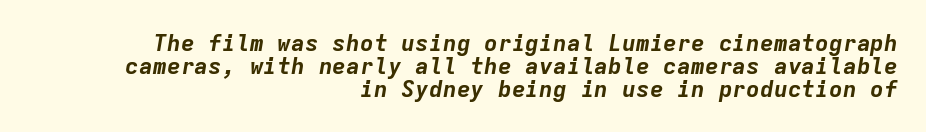
Q: Is the text bold? A: Yes.
Q: Is the text italic (slanted)? A: Yes, it leans right by about 9 degrees.
Q: Is the text underlined? A: No.
Q: How is the paragraph aligned? A: Right-aligned.
Q: Is the spacing between letters normal or unusually wide? A: Normal.
Q: Is the spacing between lines tight, normal or loose? A: Tight.
